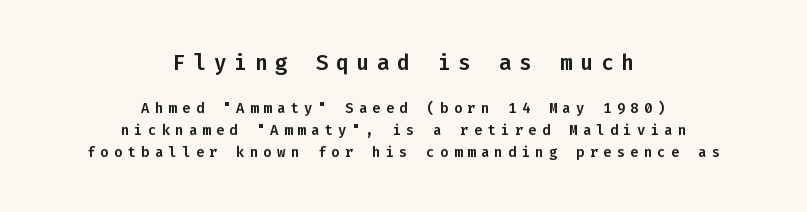
The image shows 21 px text type, upright; set centered, normal line spacing (1.58x), unusually wide letter spacing (+0.37 em), not underlined; the first (top) block is 1.5x larger.
